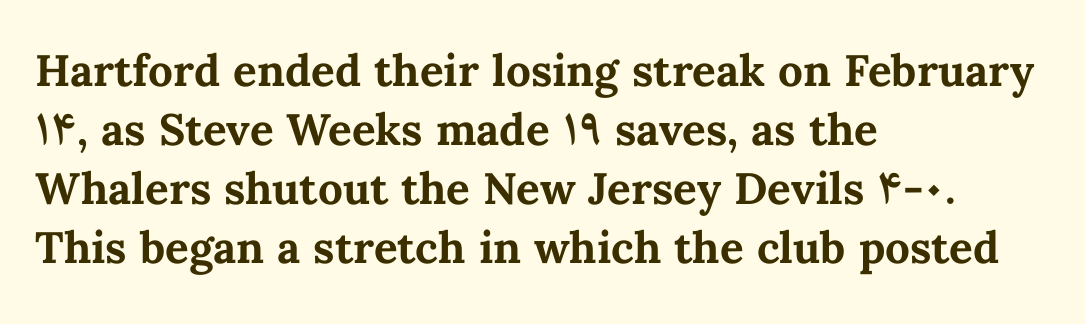
Q: Is the text bold? A: Yes.
Q: Is the text italic (slanted)? A: No, it is upright.
Q: Is the text underlined? A: No.
Q: How is the paragraph aligned? A: Left-aligned.
Q: Is the spacing between letters normal or unusually wide? A: Normal.
Q: Is the spacing between lines tight, normal or loose? A: Normal.
Q: Width (condensed, normal, or wide)? A: Normal.
Q: Stroke contrast? A: Medium.
Q: x-height? A: Medium.
Q: Monospaced? A: No.
